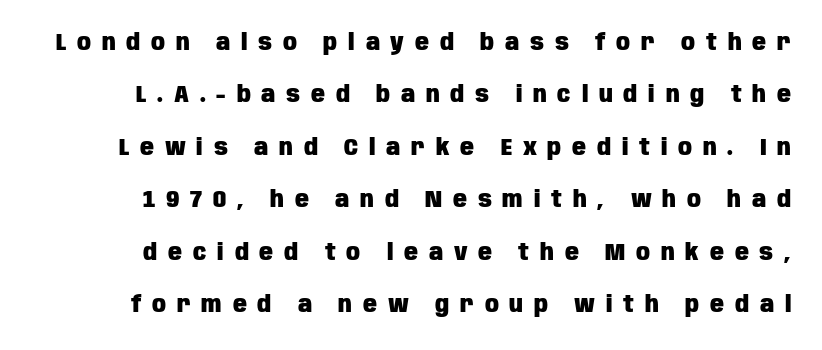
Q: Is the text bold? A: Yes.
Q: Is the text italic (slanted)? A: No, it is upright.
Q: Is the text underlined? A: No.
Q: Is the spacing between letters normal or unusually wide? A: Unusually wide.
Q: Is the spacing between lines tight, normal or loose? A: Loose.
